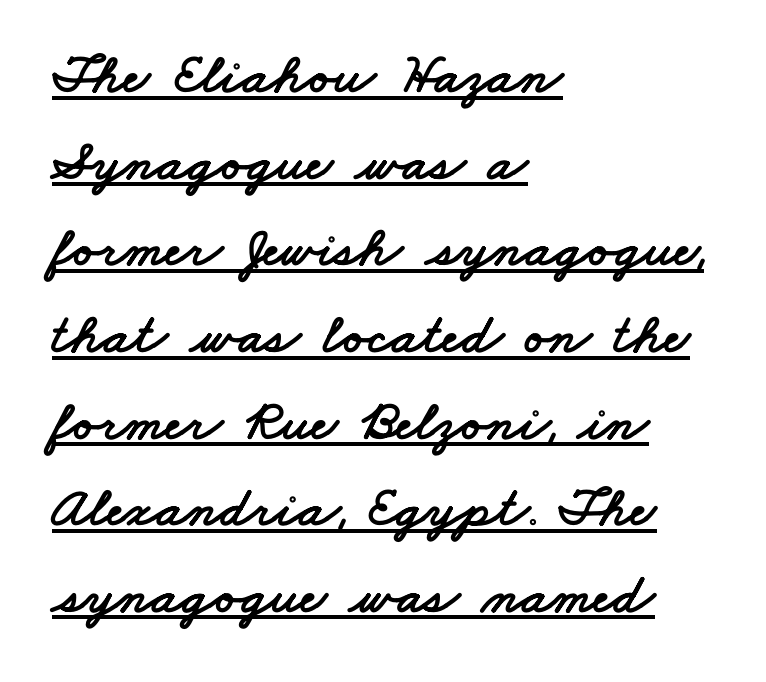
Q: Is the typeface a serif or a sans-serif typeface? A: Sans-serif.
Q: Is the text underlined? A: Yes.
Q: How is the paragraph aligned? A: Left-aligned.
Q: Is the spacing between letters normal or unusually wide? A: Normal.
Q: Is the spacing between lines tight, normal or loose? A: Normal.
Q: Width (condensed, normal, or wide)? A: Wide.
Q: Stroke contrast? A: Low.
Q: x-height? A: Small.
Q: Monospaced? A: No.
